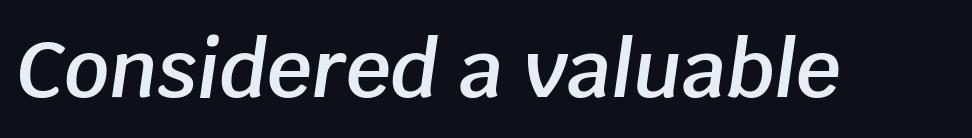
Letters rest on an invisible, unmarked baseline. Typesetter's note: demi weight, one step under bold. Italic? Definitely — the glyphs are oblique. This sample uses plain, unmodified letter spacing. Think of a printed novel: that variable character pitch is what you see here.
